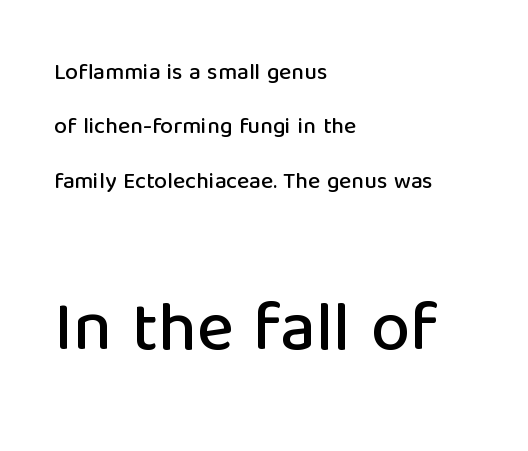
The image shows 70 px sans-serif type, upright; set left-aligned, loose line spacing (2.36x), normal letter spacing, not underlined; the second (bottom) block is 3.04x larger; low stroke contrast and a medium x-height.
